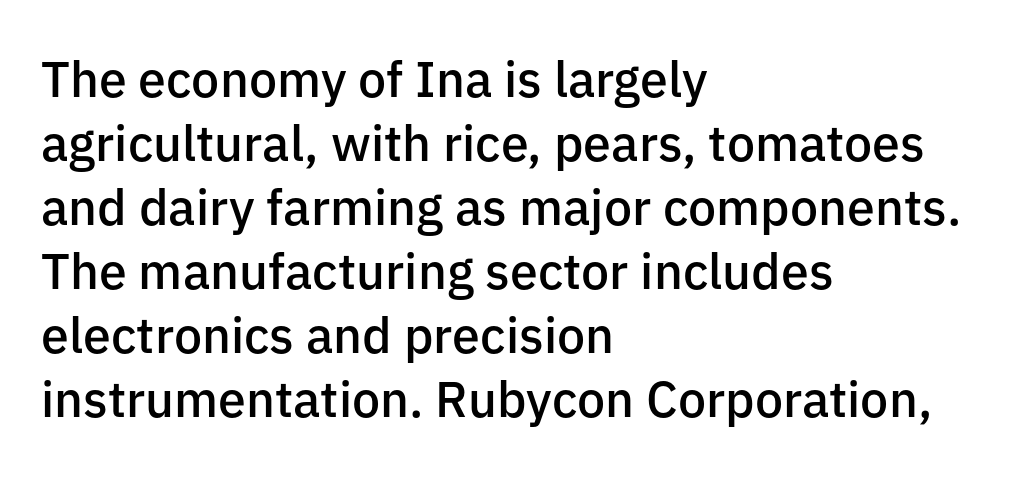
The image shows 50 px semibold sans-serif type, upright; set left-aligned, normal line spacing (1.28x), normal letter spacing, not underlined; low stroke contrast and a medium x-height.
